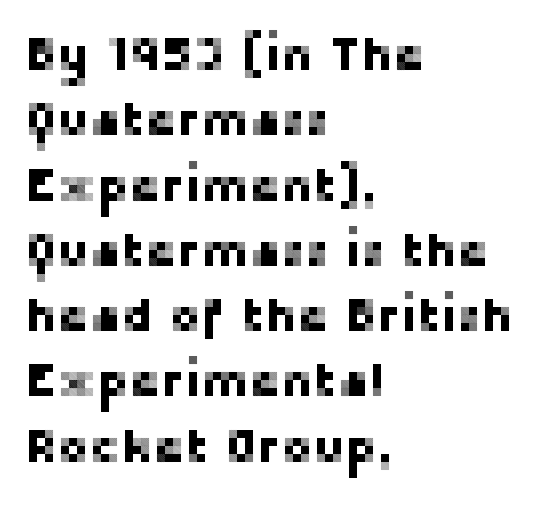
{"serif": "no", "italic": "no", "width": "normal", "stroke_contrast": "low", "x_height": "medium", "monospaced": "no", "underline": "no", "align": "left", "line_spacing": "normal", "line_spacing_ratio": 1.36, "letter_spacing": "normal", "letter_spacing_em": 0.0, "glyph_px": 48}
